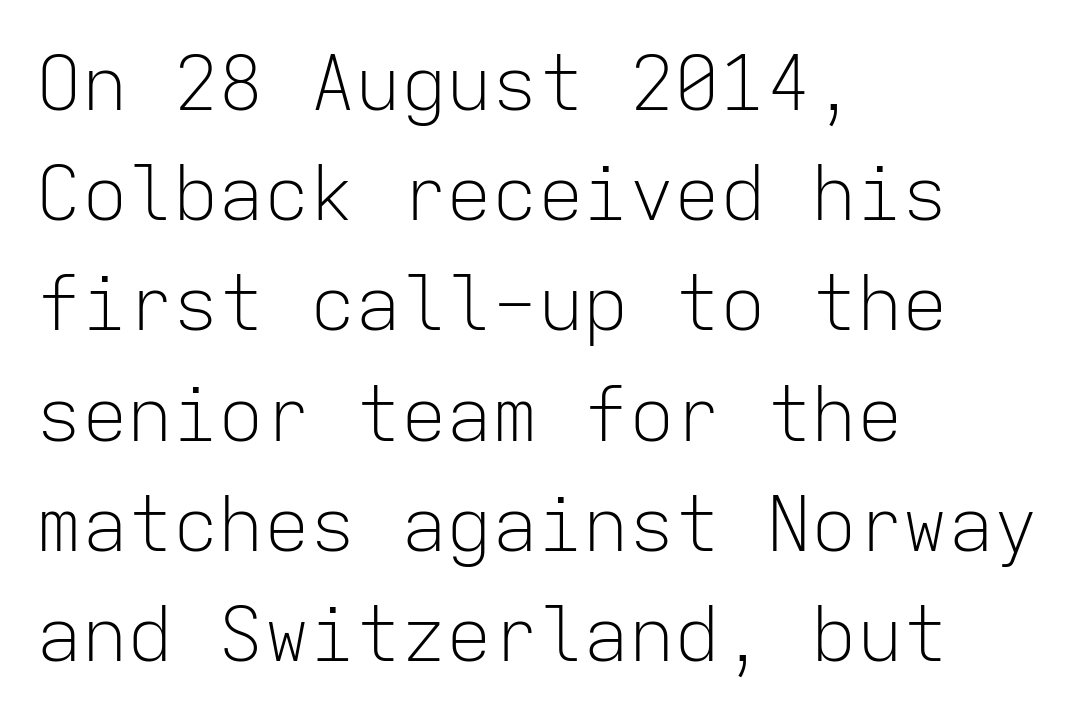
Q: Is the text bold? A: No.
Q: Is the text italic (slanted)? A: No, it is upright.
Q: Is the typeface a serif or a sans-serif typeface? A: Sans-serif.
Q: Is the text underlined? A: No.
Q: How is the paragraph aligned? A: Left-aligned.
Q: Is the spacing between letters normal or unusually wide? A: Normal.
Q: Is the spacing between lines tight, normal or loose? A: Normal.
Q: Width (condensed, normal, or wide)? A: Normal.
Q: Stroke contrast? A: Low.
Q: x-height? A: Medium.
Q: Monospaced? A: Yes.
